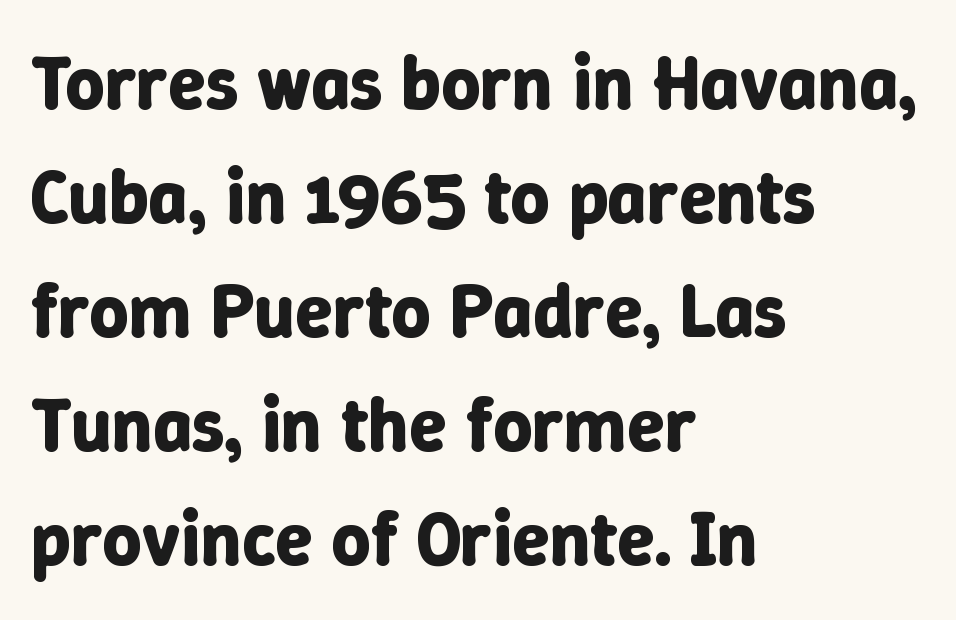
The image shows 76 px bold type, upright; set left-aligned, normal line spacing (1.5x), normal letter spacing, not underlined; low stroke contrast and a medium x-height.
